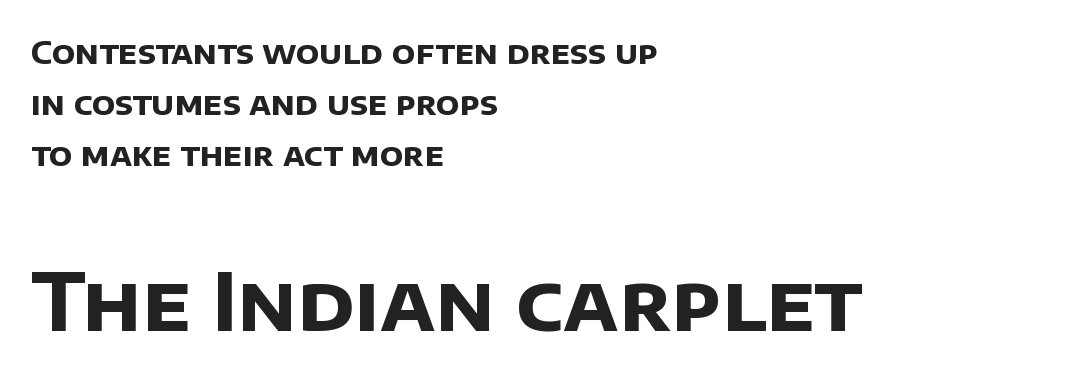
Q: Is the text bold? A: Yes.
Q: Is the typeface a serif or a sans-serif typeface? A: Sans-serif.
Q: Is the text underlined? A: No.
Q: How is the paragraph aligned? A: Left-aligned.
Q: Is the spacing between letters normal or unusually wide? A: Normal.
Q: Is the spacing between lines tight, normal or loose? A: Normal.
Q: Which block of text is set in a larger size, the first (top) or the second (bottom)? A: The second (bottom) one.
Q: Width (condensed, normal, or wide)? A: Normal.
Q: Stroke contrast? A: Low.
Q: x-height? A: Large.
Q: Monospaced? A: No.
